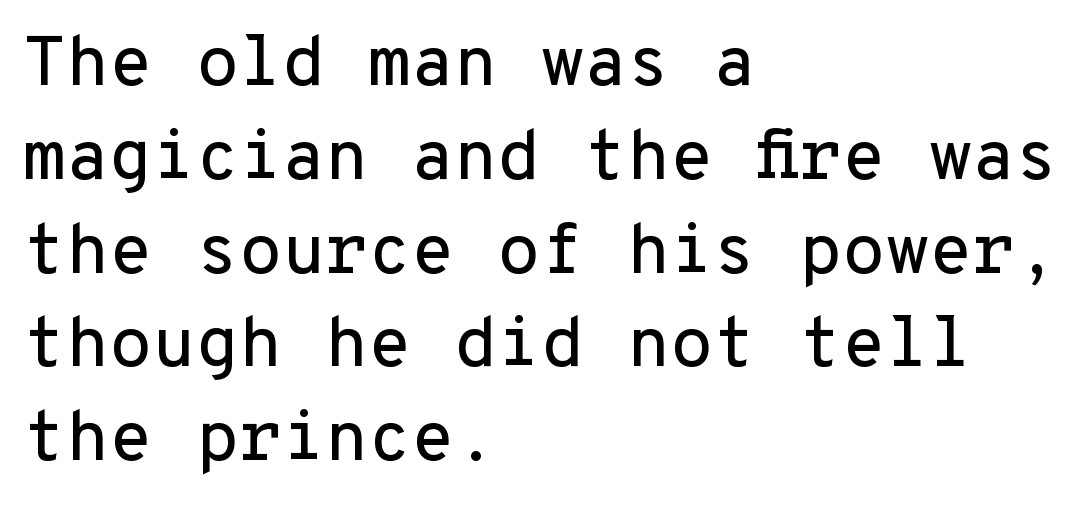
Q: Is the text italic (slanted)? A: No, it is upright.
Q: Is the typeface a serif or a sans-serif typeface? A: Sans-serif.
Q: Is the text underlined? A: No.
Q: How is the paragraph aligned? A: Left-aligned.
Q: Is the spacing between letters normal or unusually wide? A: Normal.
Q: Is the spacing between lines tight, normal or loose? A: Normal.
Q: Width (condensed, normal, or wide)? A: Normal.
Q: Stroke contrast? A: Low.
Q: x-height? A: Medium.
Q: Monospaced? A: Yes.
